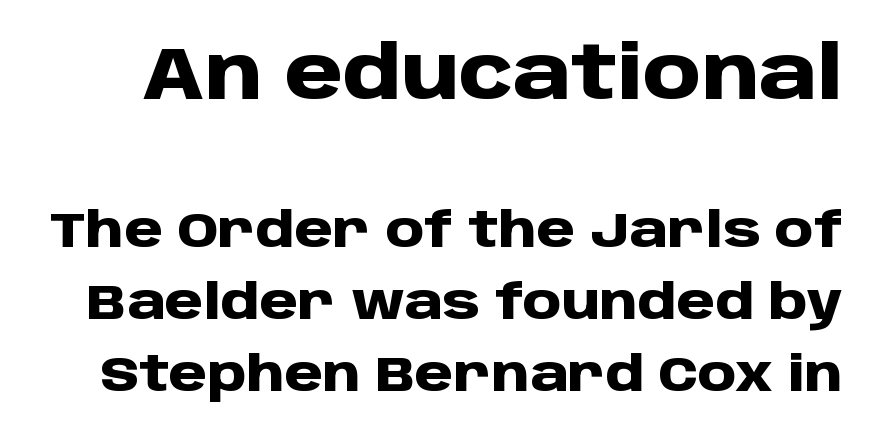
{"serif": "no", "italic": "no", "bold": "yes", "weight": "heavy", "width": "normal", "stroke_contrast": "low", "x_height": "large", "monospaced": "no", "underline": "no", "line_spacing": "normal", "line_spacing_ratio": 1.47, "letter_spacing": "normal", "letter_spacing_em": 0.0, "larger_block": "first", "size_ratio": 1.51, "glyph_px": 74}
